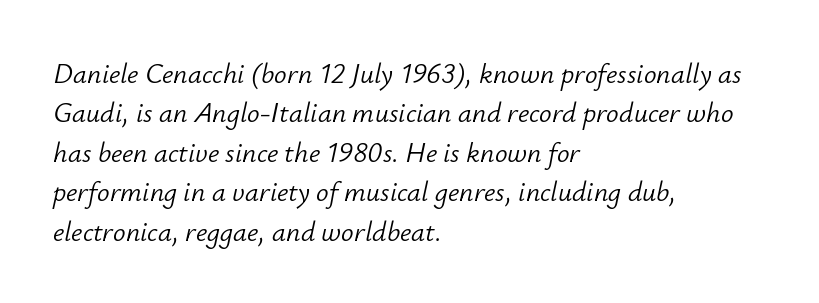
Letters have the restrained weight of plain body copy at most. The ragged edge is on the right, which tells us the setting is flush left. The font's italic variant was chosen for this text. Quick note: underline off.
